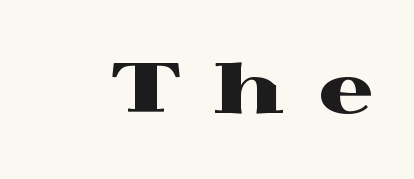
{"serif": "yes", "italic": "no", "width": "wide", "x_height": "medium", "monospaced": "no", "underline": "no", "letter_spacing": "wide", "letter_spacing_em": 0.5, "glyph_px": 68}
